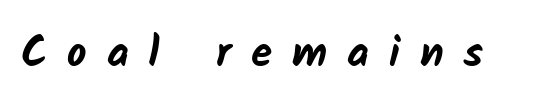
Q: Is the text bold? A: Yes.
Q: Is the typeface a serif or a sans-serif typeface? A: Sans-serif.
Q: Is the text underlined? A: No.
Q: Is the spacing between letters normal or unusually wide? A: Unusually wide.
Q: Width (condensed, normal, or wide)? A: Normal.
Q: Stroke contrast? A: Low.
Q: x-height? A: Medium.
Q: Monospaced? A: No.
